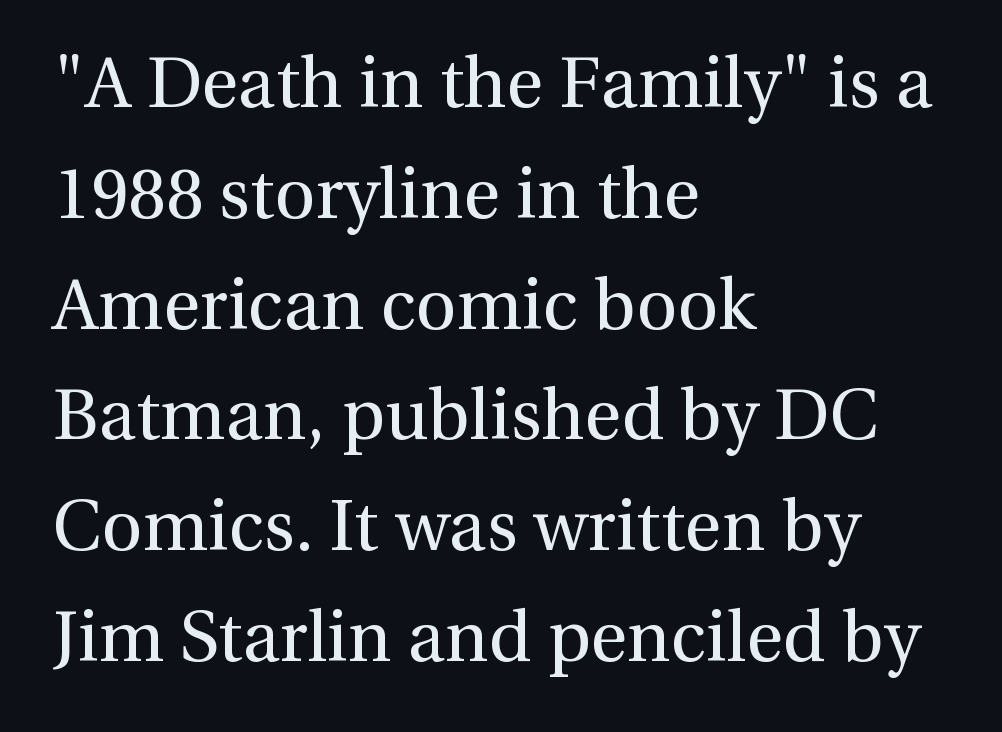
The image shows 71 px regular-weight serif type, upright; set left-aligned, normal line spacing (1.56x), normal letter spacing, not underlined; a medium x-height.
